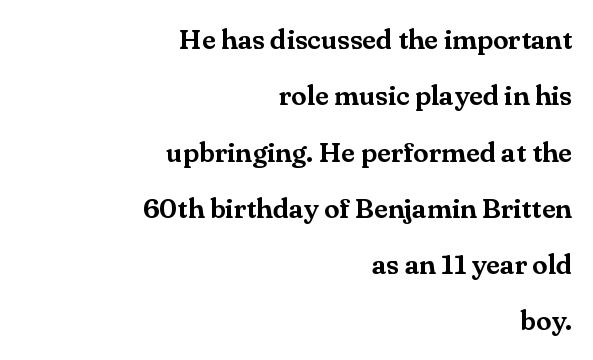
{"serif": "yes", "italic": "no", "width": "normal", "stroke_contrast": "medium", "x_height": "small", "monospaced": "no", "underline": "no", "align": "right", "line_spacing": "loose", "line_spacing_ratio": 2.01, "letter_spacing": "normal", "letter_spacing_em": 0.0, "glyph_px": 28}
